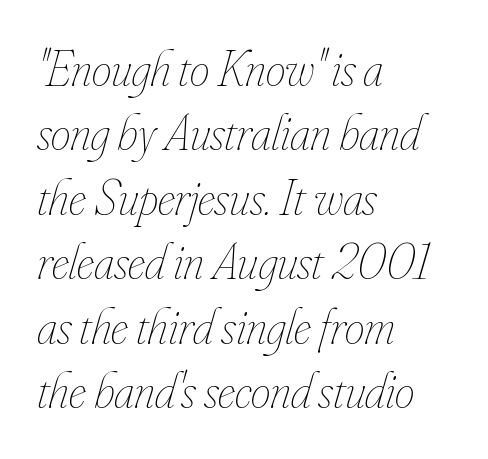
Q: Is the text bold? A: No.
Q: Is the text italic (slanted)? A: Yes, it leans right by about 16 degrees.
Q: Is the text underlined? A: No.
Q: How is the paragraph aligned? A: Left-aligned.
Q: Is the spacing between letters normal or unusually wide? A: Normal.
Q: Is the spacing between lines tight, normal or loose? A: Normal.
Q: Width (condensed, normal, or wide)? A: Condensed.
Q: Stroke contrast? A: Low.
Q: x-height? A: Small.
Q: Monospaced? A: No.
